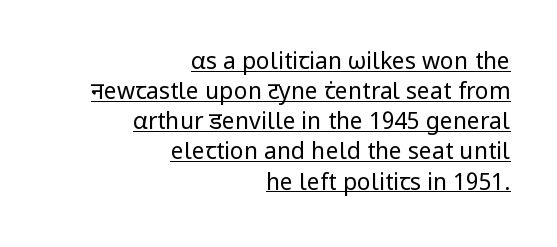
The image shows 23 px text type, upright; set right-aligned, normal line spacing (1.31x), normal letter spacing, underlined.
